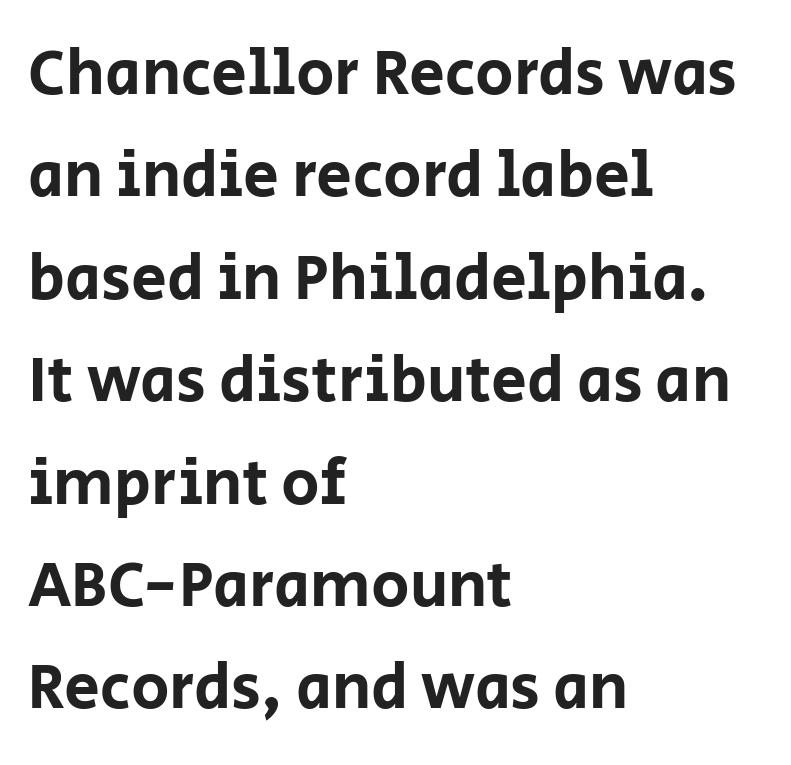
The image shows 64 px sans-serif type, upright; set left-aligned, normal line spacing (1.6x), normal letter spacing, not underlined; low stroke contrast and a large x-height.
